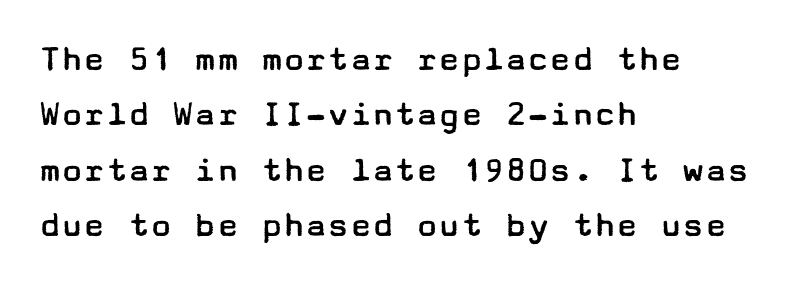
{"serif": "no", "italic": "no", "bold": "no", "weight": "regular", "width": "wide", "stroke_contrast": "low", "x_height": "medium", "underline": "no", "align": "left", "line_spacing": "normal", "line_spacing_ratio": 1.5, "letter_spacing": "normal", "letter_spacing_em": 0.0, "glyph_px": 37}
